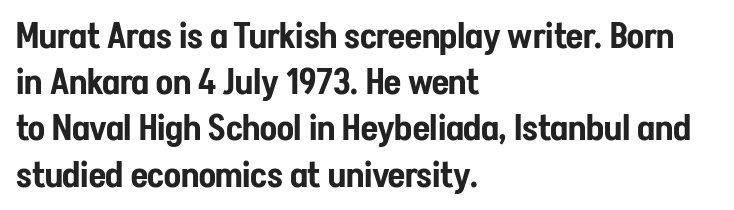
{"serif": "no", "italic": "no", "width": "condensed", "stroke_contrast": "low", "x_height": "medium", "monospaced": "no", "underline": "no", "align": "left", "line_spacing": "normal", "line_spacing_ratio": 1.32, "letter_spacing": "normal", "letter_spacing_em": 0.0, "glyph_px": 35}
